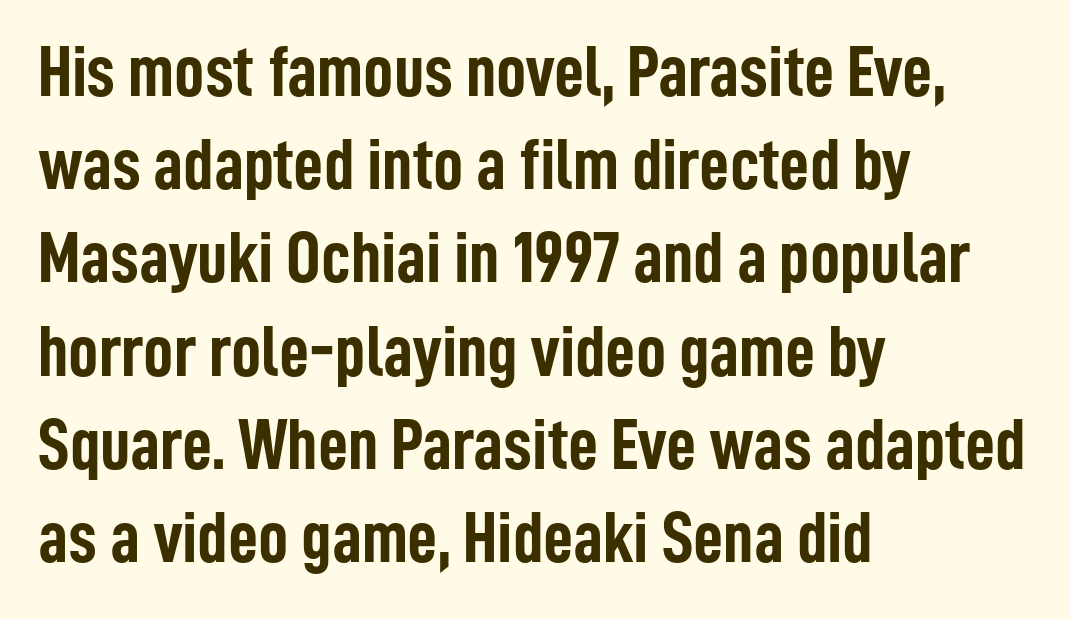
Q: Is the text bold? A: Yes.
Q: Is the text italic (slanted)? A: No, it is upright.
Q: Is the typeface a serif or a sans-serif typeface? A: Sans-serif.
Q: Is the text underlined? A: No.
Q: How is the paragraph aligned? A: Left-aligned.
Q: Is the spacing between letters normal or unusually wide? A: Normal.
Q: Is the spacing between lines tight, normal or loose? A: Normal.
Q: Width (condensed, normal, or wide)? A: Condensed.
Q: Stroke contrast? A: Low.
Q: x-height? A: Medium.
Q: Monospaced? A: No.
